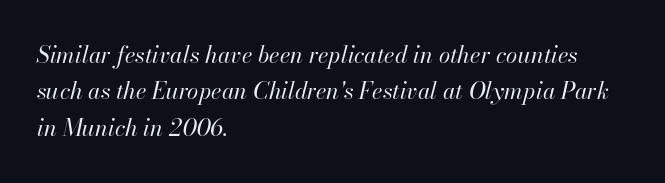
The image shows 23 px text type, italic (leaning right); set left-aligned, normal line spacing (1.58x), normal letter spacing, not underlined.
